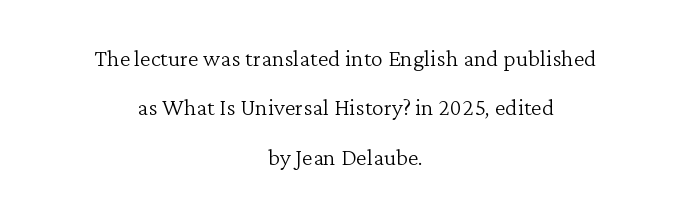
{"serif": "yes", "italic": "no", "bold": "no", "weight": "light", "width": "normal", "stroke_contrast": "low", "x_height": "medium", "monospaced": "no", "underline": "no", "align": "center", "line_spacing": "normal", "line_spacing_ratio": 1.65, "letter_spacing": "normal", "letter_spacing_em": 0.0, "glyph_px": 30}
